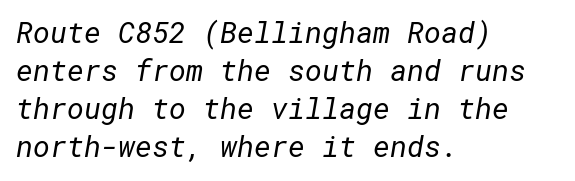
The glyphs are unaccompanied by any horizontal stroke below them. Leading: standard. The letterforms sit shoulder to shoulder at normal distance. Nope, no serifs anywhere on these letters.
